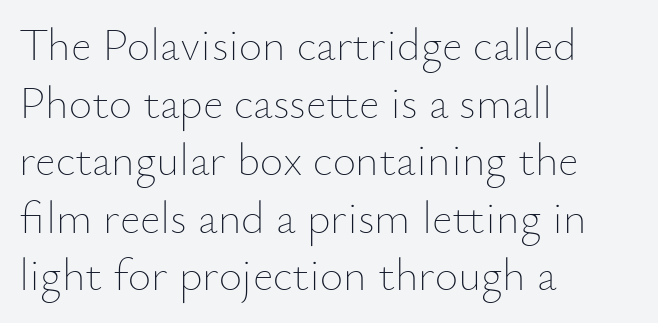
The image shows 45 px thin type, upright; set left-aligned, normal line spacing (1.28x), normal letter spacing, not underlined; low stroke contrast and a small x-height.
